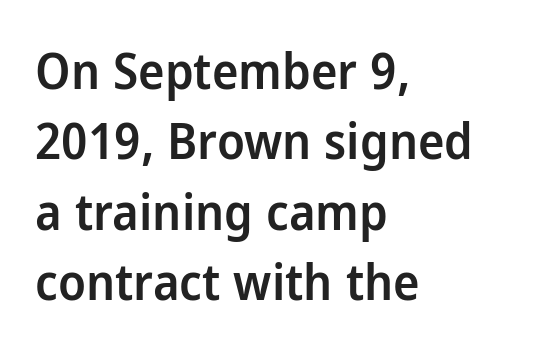
Q: Is the text bold? A: Semi-bold.
Q: Is the text italic (slanted)? A: No, it is upright.
Q: Is the typeface a serif or a sans-serif typeface? A: Sans-serif.
Q: Is the text underlined? A: No.
Q: How is the paragraph aligned? A: Left-aligned.
Q: Is the spacing between letters normal or unusually wide? A: Normal.
Q: Is the spacing between lines tight, normal or loose? A: Normal.
Q: Width (condensed, normal, or wide)? A: Normal.
Q: Stroke contrast? A: Low.
Q: x-height? A: Medium.
Q: Monospaced? A: No.
